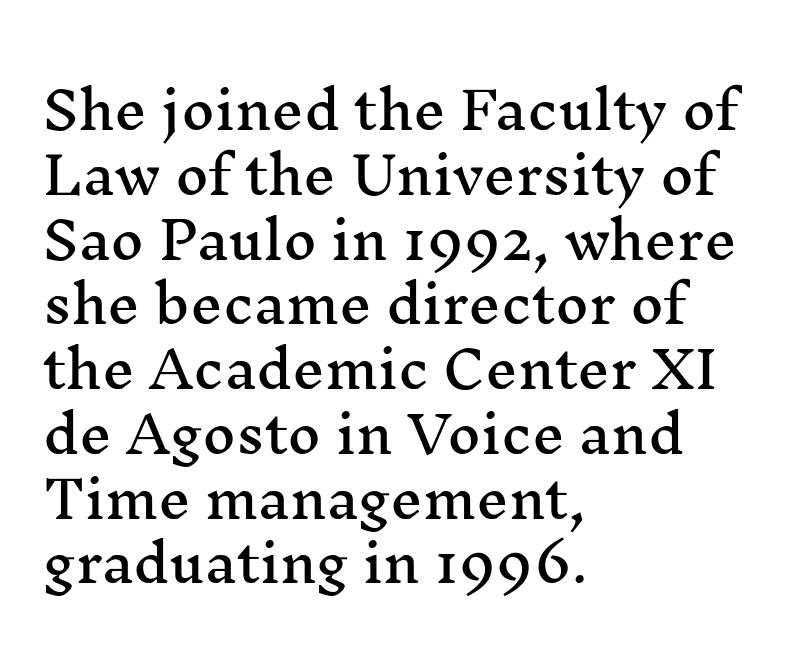
Q: Is the text italic (slanted)? A: No, it is upright.
Q: Is the typeface a serif or a sans-serif typeface? A: Serif.
Q: Is the text underlined? A: No.
Q: How is the paragraph aligned? A: Left-aligned.
Q: Is the spacing between letters normal or unusually wide? A: Normal.
Q: Is the spacing between lines tight, normal or loose? A: Normal.
Q: Width (condensed, normal, or wide)? A: Wide.
Q: Stroke contrast? A: Medium.
Q: x-height? A: Medium.
Q: Monospaced? A: No.
